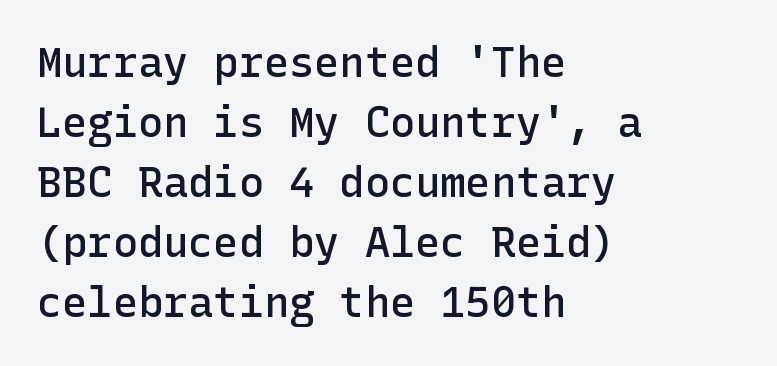
{"serif": "no", "italic": "no", "bold": "semi", "weight": "semibold", "width": "normal", "stroke_contrast": "low", "x_height": "medium", "underline": "no", "align": "left", "line_spacing": "normal", "line_spacing_ratio": 1.43, "letter_spacing": "normal", "letter_spacing_em": 0.0, "glyph_px": 42}
